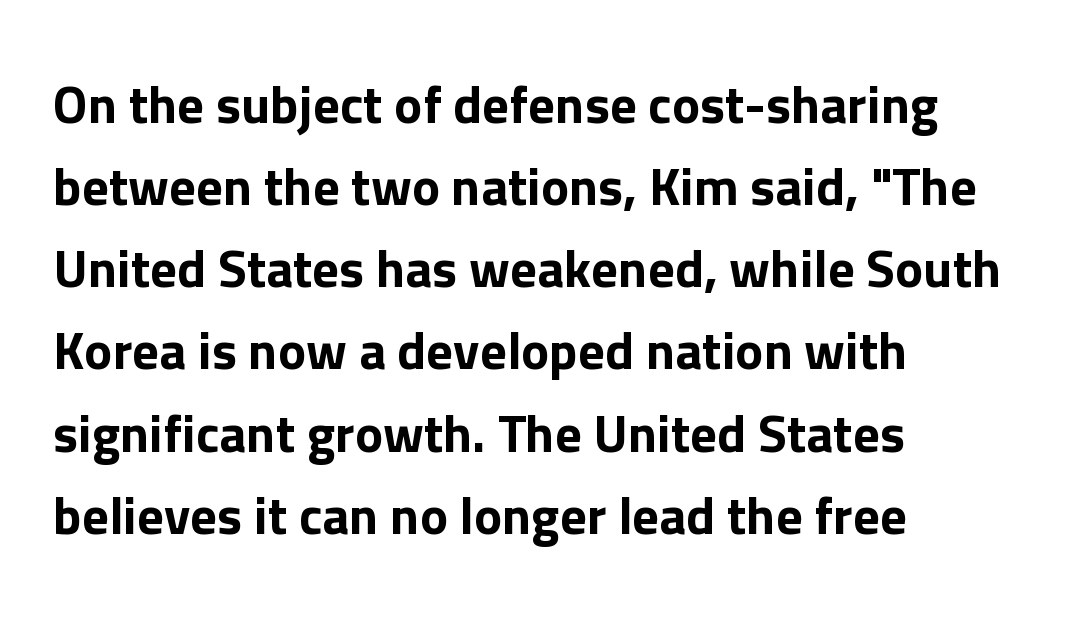
The image shows 53 px sans-serif type, upright; set left-aligned, normal line spacing (1.55x), normal letter spacing, not underlined; low stroke contrast and a medium x-height.
